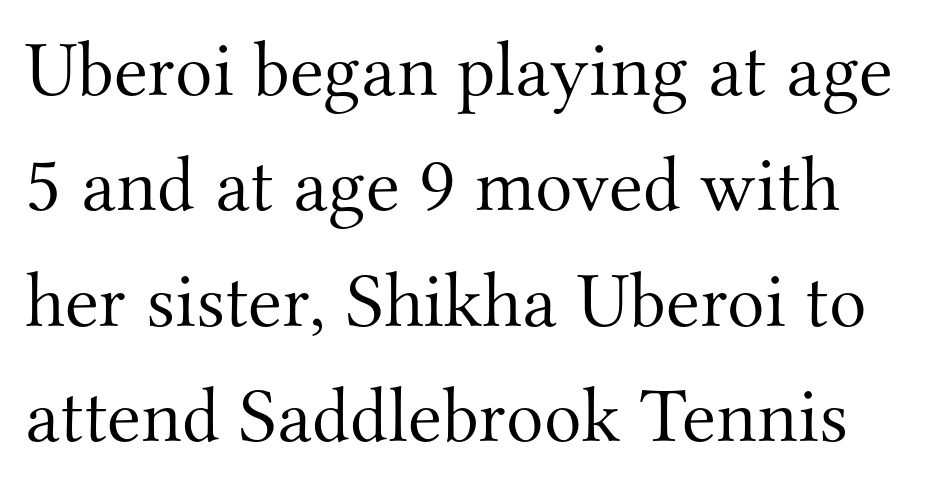
The image shows 78 px light serif type, upright; set normal line spacing (1.48x), normal letter spacing, not underlined; medium stroke contrast and a small x-height.
